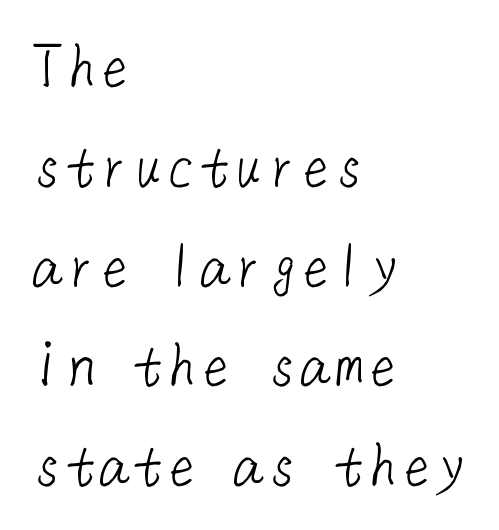
The image shows 67 px light sans-serif type; set left-aligned, normal line spacing (1.49x), normal letter spacing, not underlined; low stroke contrast and a medium x-height.
